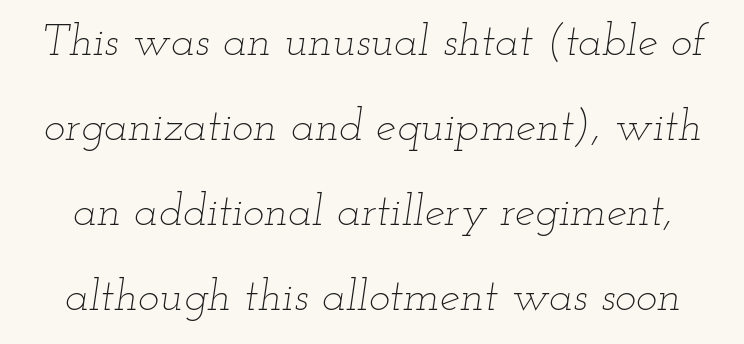
Letter spacing: default. Descenders hang freely into open space. The letterforms sit at book weight or below. Proportional: the letters do not fall into vertical columns.
